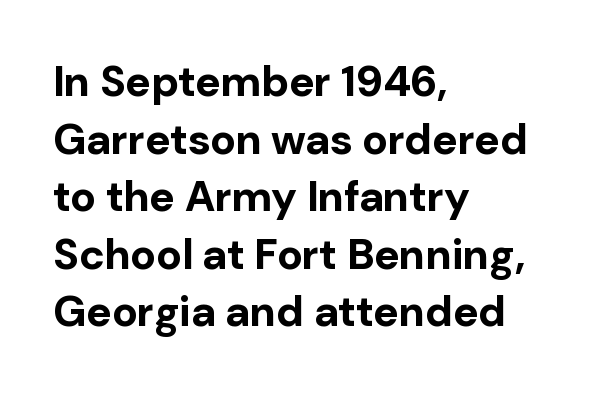
The image shows 43 px bold sans-serif type, upright; set left-aligned, normal line spacing (1.34x), normal letter spacing, not underlined; low stroke contrast and a medium x-height.
